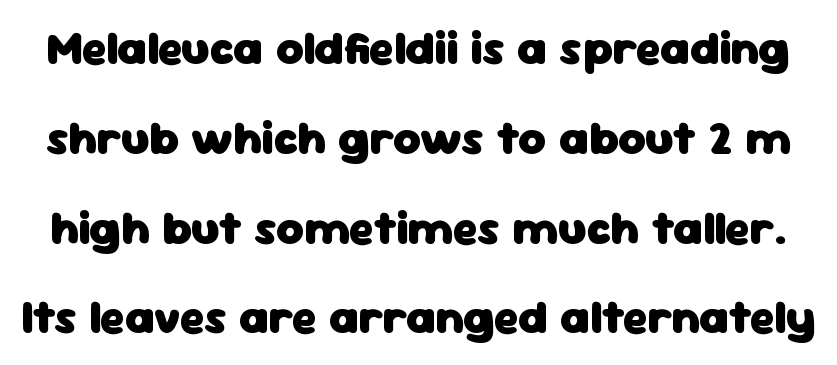
Q: Is the text bold? A: Yes.
Q: Is the text italic (slanted)? A: No, it is upright.
Q: Is the typeface a serif or a sans-serif typeface? A: Sans-serif.
Q: Is the text underlined? A: No.
Q: Is the spacing between letters normal or unusually wide? A: Normal.
Q: Is the spacing between lines tight, normal or loose? A: Loose.
Q: Width (condensed, normal, or wide)? A: Normal.
Q: Stroke contrast? A: Low.
Q: x-height? A: Medium.
Q: Monospaced? A: No.
